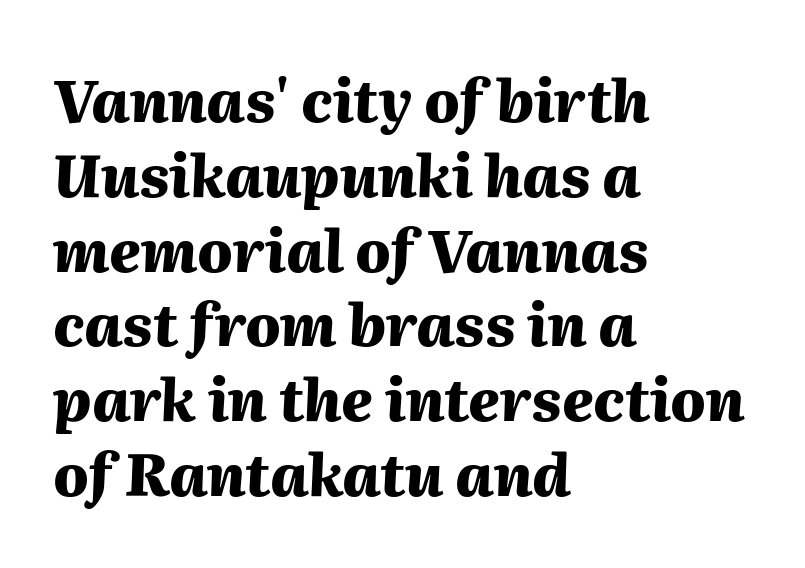
The image shows 58 px heavy type, italic (leaning right); set left-aligned, normal line spacing (1.29x), normal letter spacing, not underlined; medium stroke contrast and a medium x-height.
